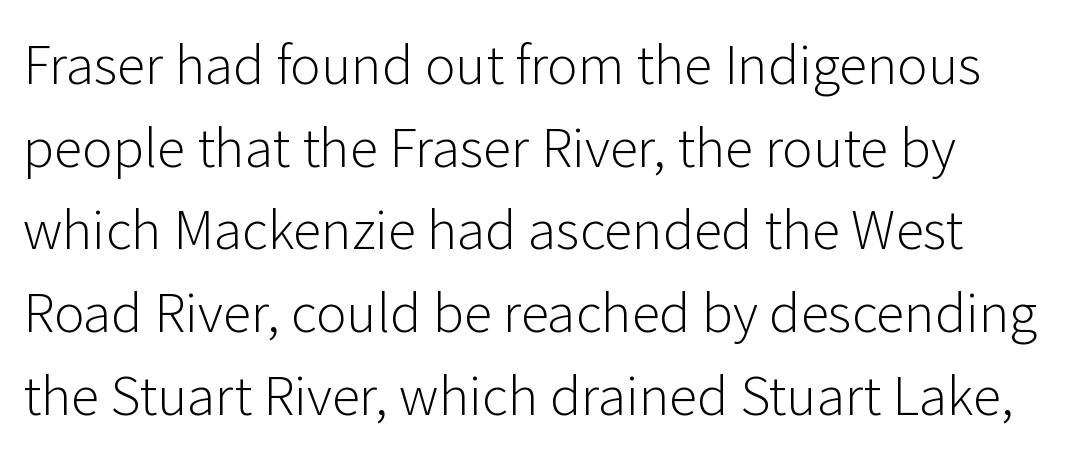
Q: Is the text bold? A: No.
Q: Is the text italic (slanted)? A: No, it is upright.
Q: Is the typeface a serif or a sans-serif typeface? A: Sans-serif.
Q: Is the text underlined? A: No.
Q: Is the spacing between letters normal or unusually wide? A: Normal.
Q: Is the spacing between lines tight, normal or loose? A: Normal.
Q: Width (condensed, normal, or wide)? A: Normal.
Q: Stroke contrast? A: Low.
Q: x-height? A: Medium.
Q: Monospaced? A: No.
